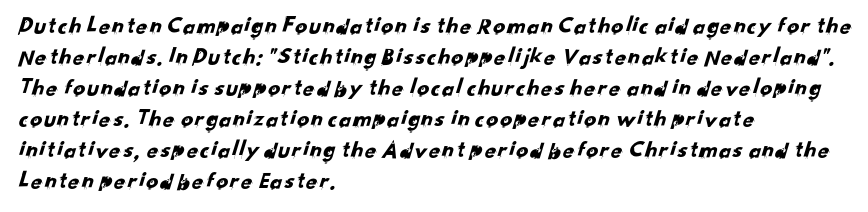
Each row of text sits above clean, open space. Caption: multi-line text, flush left, ragged right. Short note: letters normally spaced. Regarding leading, the lines here are spaced in the standard way.
